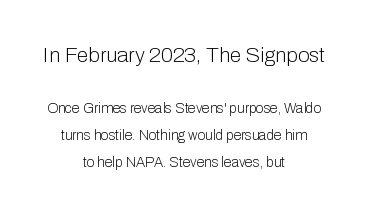
Q: Is the text bold? A: No.
Q: Is the text italic (slanted)? A: No, it is upright.
Q: Is the text underlined? A: No.
Q: How is the paragraph aligned? A: Centered.
Q: Is the spacing between letters normal or unusually wide? A: Normal.
Q: Is the spacing between lines tight, normal or loose? A: Loose.
Q: Which block of text is set in a larger size, the first (top) or the second (bottom)? A: The first (top) one.
